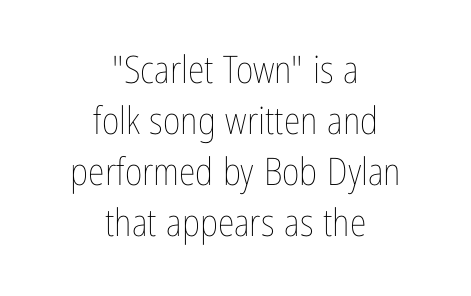
The image shows 38 px thin, condensed type, upright; set centered, normal line spacing (1.34x), normal letter spacing, not underlined; low stroke contrast and a medium x-height.
